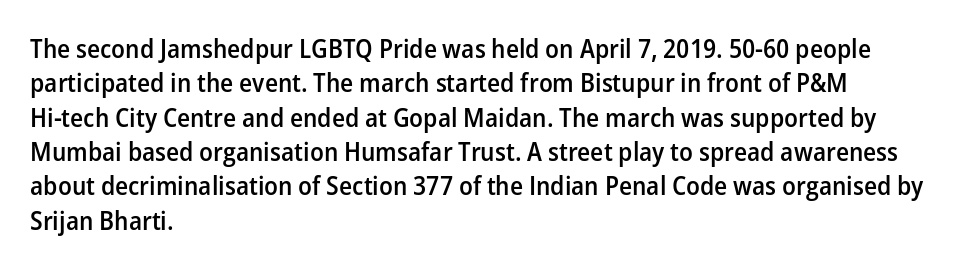
Where is the straight margin? On the left. Short note: letters normally spaced. Lines of text with bare space underneath. On the weight axis this lands at semibold, roughly 600. The passage shown stacks its lines at a standard gap.
